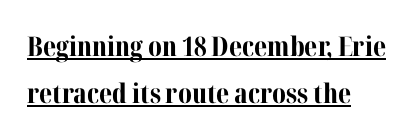
If you drew a ruler down the left edge, every line would touch it. Typesetter's note: full bold, strokes at maximum text heaviness. Look at the tracking — it's just the regular setting, nothing added. This rendering features underlined lettering.
